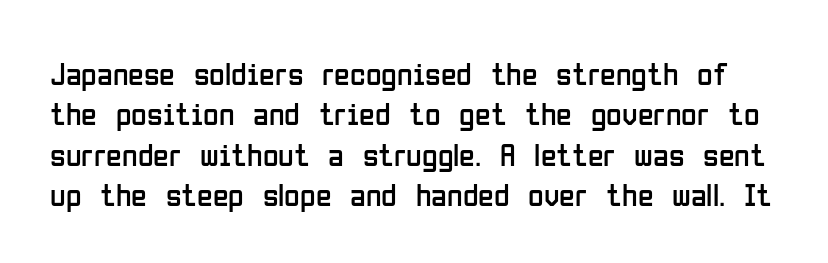
The image shows 32 px regular-weight, condensed sans-serif type, upright; set normal line spacing (1.26x), normal letter spacing, not underlined; low stroke contrast and a medium x-height.
